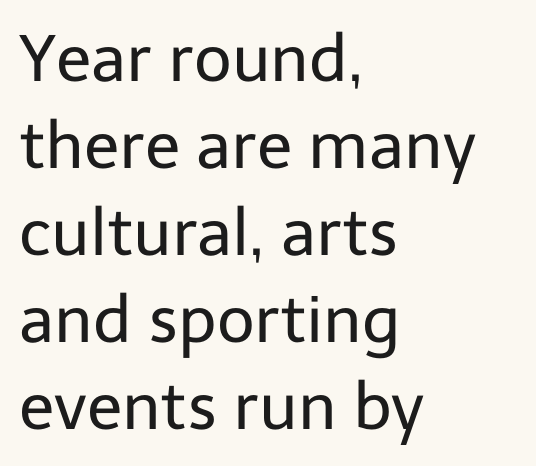
{"serif": "no", "italic": "no", "bold": "no", "weight": "regular", "width": "normal", "stroke_contrast": "low", "x_height": "medium", "monospaced": "no", "underline": "no", "align": "left", "line_spacing": "normal", "line_spacing_ratio": 1.34, "letter_spacing": "normal", "letter_spacing_em": 0.0, "glyph_px": 65}
